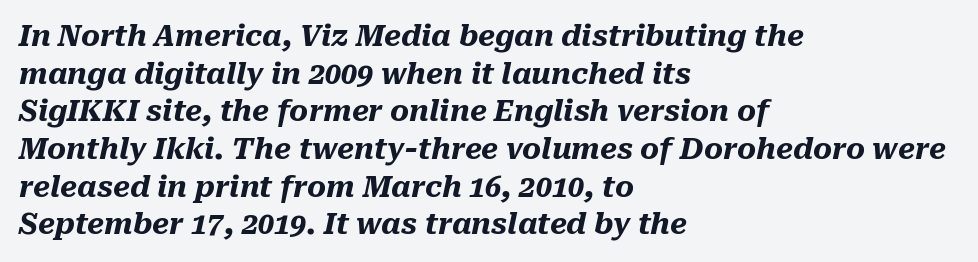
The image shows 29 px heavy type, italic (leaning right); set left-aligned, normal line spacing (1.3x), normal letter spacing, not underlined; medium stroke contrast and a medium x-height.
